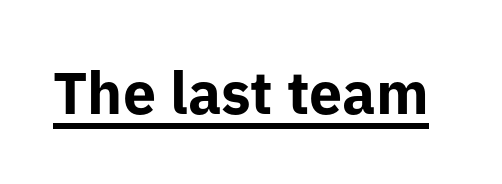
{"serif": "no", "italic": "no", "bold": "yes", "weight": "bold", "width": "normal", "stroke_contrast": "low", "x_height": "medium", "monospaced": "no", "underline": "yes", "letter_spacing": "normal", "letter_spacing_em": 0.0, "glyph_px": 59}
